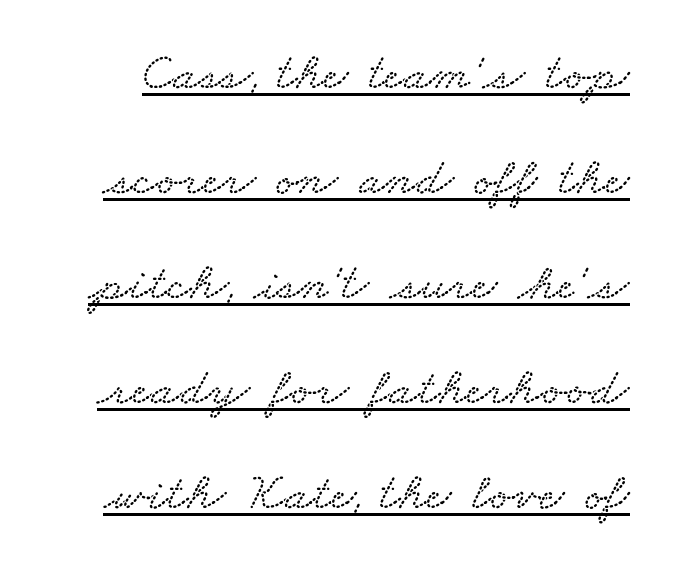
{"width": "wide", "stroke_contrast": "low", "x_height": "small", "monospaced": "no", "underline": "yes", "line_spacing": "loose", "line_spacing_ratio": 1.98, "letter_spacing": "normal", "letter_spacing_em": 0.0, "glyph_px": 53}
